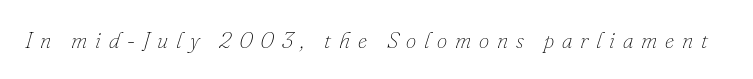
Compared with a typical body face, this is equally light or lighter still. Tracking here is generous; glyphs stand well apart from one another. Tall strokes in this sample are angled rather than plumb. Beneath every word, the page is bare.
